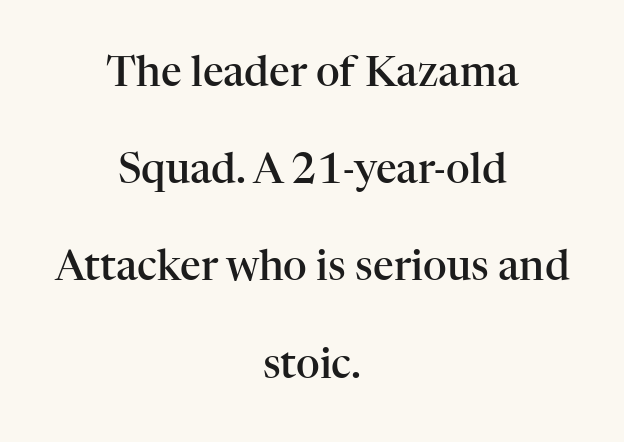
Q: Is the text bold? A: Semi-bold.
Q: Is the text italic (slanted)? A: No, it is upright.
Q: Is the typeface a serif or a sans-serif typeface? A: Serif.
Q: Is the text underlined? A: No.
Q: How is the paragraph aligned? A: Centered.
Q: Is the spacing between letters normal or unusually wide? A: Normal.
Q: Is the spacing between lines tight, normal or loose? A: Loose.
Q: Width (condensed, normal, or wide)? A: Normal.
Q: Stroke contrast? A: High.
Q: x-height? A: Medium.
Q: Monospaced? A: No.
